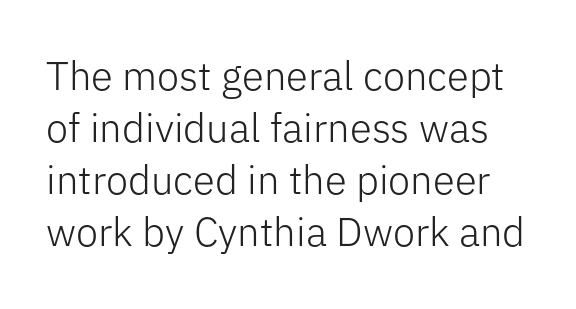
{"serif": "no", "italic": "no", "bold": "no", "weight": "light", "width": "normal", "stroke_contrast": "low", "x_height": "medium", "monospaced": "no", "underline": "no", "line_spacing": "normal", "line_spacing_ratio": 1.3, "letter_spacing": "normal", "letter_spacing_em": 0.0, "glyph_px": 40}
